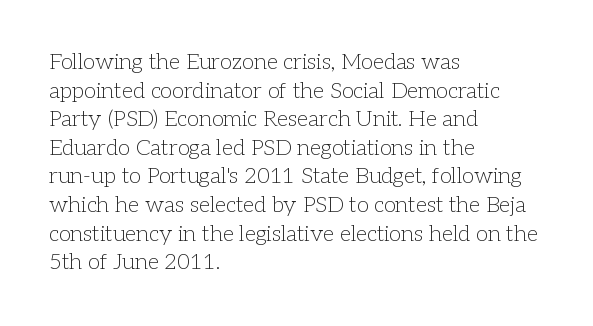
The image shows 22 px text type, upright; set left-aligned, normal line spacing (1.3x), normal letter spacing, not underlined.
